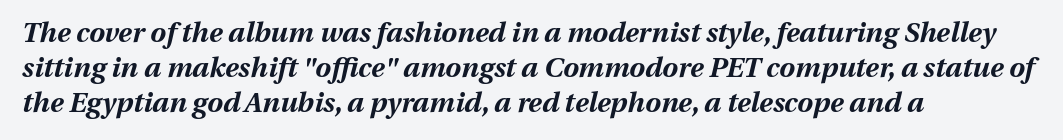
The image shows 28 px bold type, italic (leaning right); set left-aligned, normal line spacing (1.25x), normal letter spacing, not underlined; medium stroke contrast and a medium x-height.
